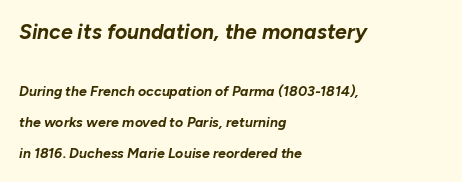
{"italic": "yes", "lean": "right", "slant_degrees": 10, "bold": "yes", "underline": "no", "align": "left", "line_spacing": "loose", "line_spacing_ratio": 2.21, "letter_spacing": "normal", "letter_spacing_em": 0.0, "larger_block": "first", "size_ratio": 1.5, "glyph_px": 21}
